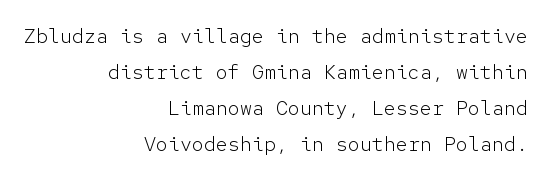
Q: Is the text bold? A: No.
Q: Is the text italic (slanted)? A: No, it is upright.
Q: Is the text underlined? A: No.
Q: How is the paragraph aligned? A: Right-aligned.
Q: Is the spacing between letters normal or unusually wide? A: Normal.
